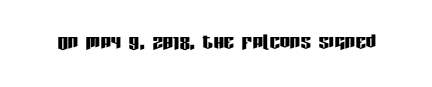
Q: Is the text italic (slanted)? A: No, it is upright.
Q: Is the text underlined? A: No.
Q: Is the spacing between letters normal or unusually wide? A: Normal.
